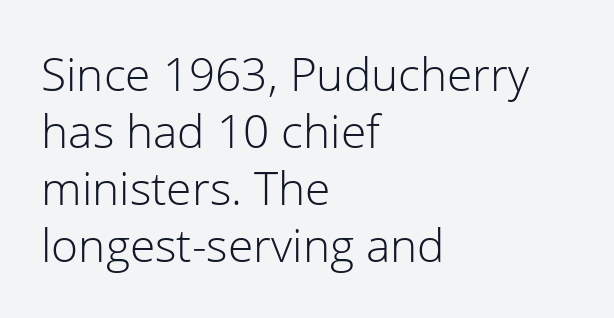
The image shows 46 px light sans-serif type, upright; set left-aligned, line spacing 1.24x, normal letter spacing, not underlined; low stroke contrast and a medium x-height.
